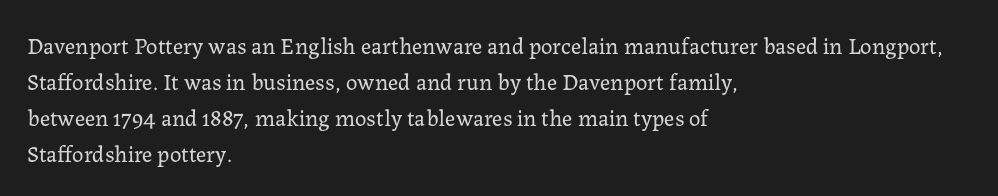
The image shows 23 px text type, upright; set left-aligned, normal line spacing (1.56x), normal letter spacing, not underlined.
